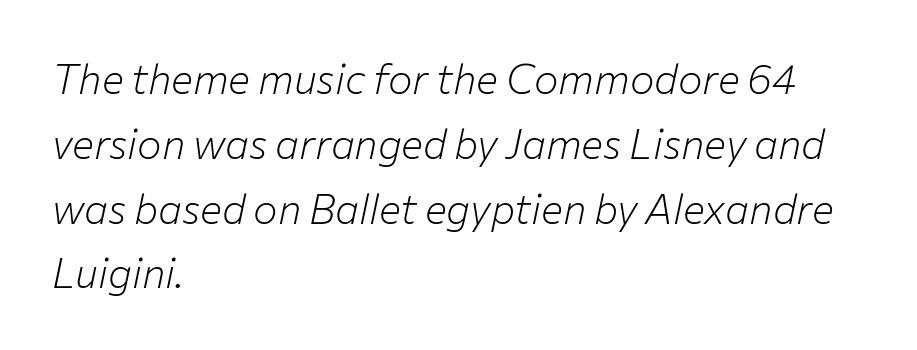
The image shows 41 px light type, italic (leaning right); set left-aligned, normal line spacing (1.58x), normal letter spacing, not underlined; low stroke contrast and a medium x-height.
